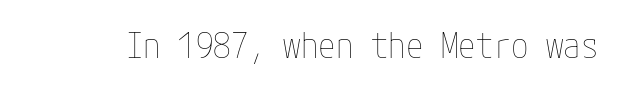
The image shows 35 px thin, condensed type, upright; set normal letter spacing, not underlined; low stroke contrast and a medium x-height.
